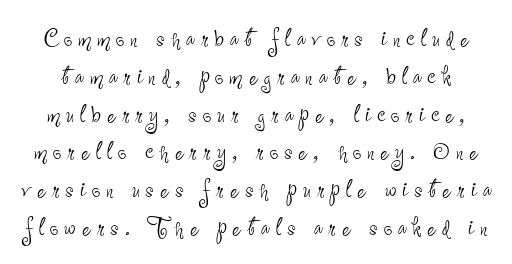
Q: Is the text bold? A: No.
Q: Is the text italic (slanted)? A: Yes.
Q: Is the typeface a serif or a sans-serif typeface? A: Sans-serif.
Q: Is the text underlined? A: No.
Q: Is the spacing between letters normal or unusually wide? A: Unusually wide.
Q: Is the spacing between lines tight, normal or loose? A: Normal.
Q: Width (condensed, normal, or wide)? A: Condensed.
Q: Stroke contrast? A: Low.
Q: x-height? A: Small.
Q: Monospaced? A: No.
